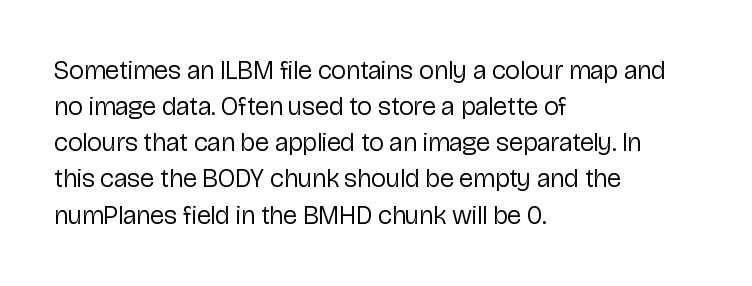
Q: Is the text bold? A: No.
Q: Is the text italic (slanted)? A: No, it is upright.
Q: Is the text underlined? A: No.
Q: How is the paragraph aligned? A: Left-aligned.
Q: Is the spacing between letters normal or unusually wide? A: Normal.
Q: Is the spacing between lines tight, normal or loose? A: Normal.
